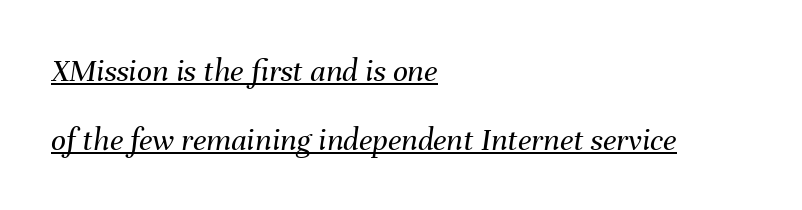
Q: Is the text bold? A: No.
Q: Is the text italic (slanted)? A: Yes, it leans right by about 8 degrees.
Q: Is the text underlined? A: Yes.
Q: How is the paragraph aligned? A: Left-aligned.
Q: Is the spacing between letters normal or unusually wide? A: Normal.
Q: Is the spacing between lines tight, normal or loose? A: Loose.
Q: Width (condensed, normal, or wide)? A: Normal.
Q: Stroke contrast? A: Medium.
Q: x-height? A: Medium.
Q: Monospaced? A: No.
